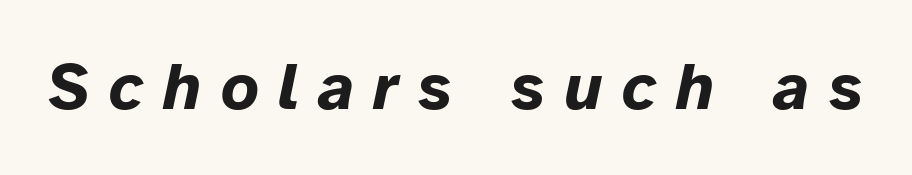
{"italic": "yes", "lean": "right", "slant_degrees": 12, "bold": "yes", "weight": "bold", "width": "normal", "stroke_contrast": "low", "x_height": "medium", "monospaced": "no", "underline": "no", "letter_spacing": "wide", "letter_spacing_em": 0.29, "glyph_px": 66}
